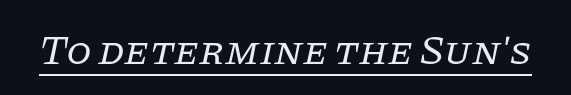
{"serif": "yes", "italic": "yes", "lean": "right", "slant_degrees": 11, "bold": "no", "weight": "regular", "width": "normal", "stroke_contrast": "low", "x_height": "large", "monospaced": "no", "underline": "yes", "letter_spacing": "normal", "letter_spacing_em": 0.0, "glyph_px": 41}
